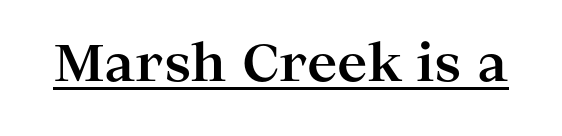
{"serif": "yes", "italic": "no", "bold": "yes", "weight": "bold", "width": "wide", "stroke_contrast": "high", "x_height": "medium", "monospaced": "no", "underline": "yes", "letter_spacing": "normal", "letter_spacing_em": 0.0, "glyph_px": 51}
